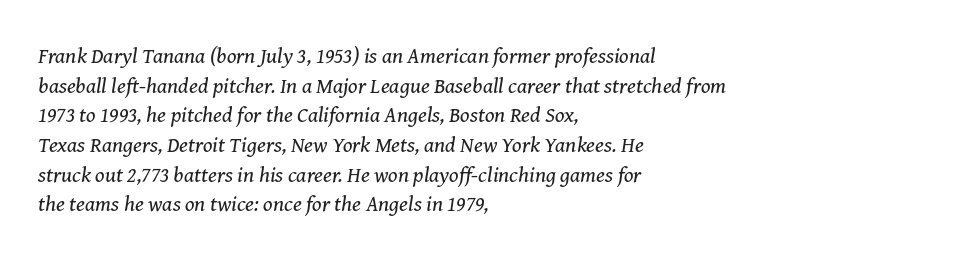
{"italic": "yes", "lean": "right", "slant_degrees": 8, "bold": "no", "underline": "no", "align": "left", "line_spacing": "normal", "line_spacing_ratio": 1.35, "letter_spacing": "normal", "letter_spacing_em": 0.0, "glyph_px": 22}
